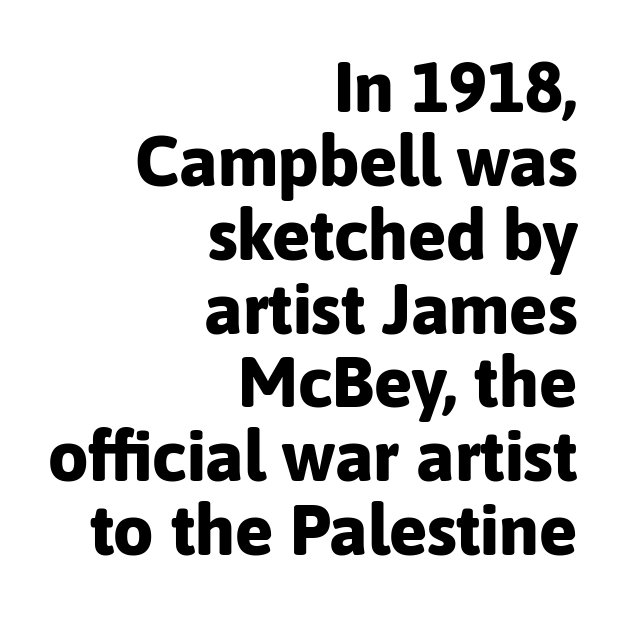
{"serif": "no", "italic": "no", "bold": "yes", "weight": "bold", "width": "normal", "stroke_contrast": "low", "x_height": "medium", "monospaced": "no", "underline": "no", "align": "right", "line_spacing": "tight", "line_spacing_ratio": 1.04, "letter_spacing": "normal", "letter_spacing_em": 0.0, "glyph_px": 71}
